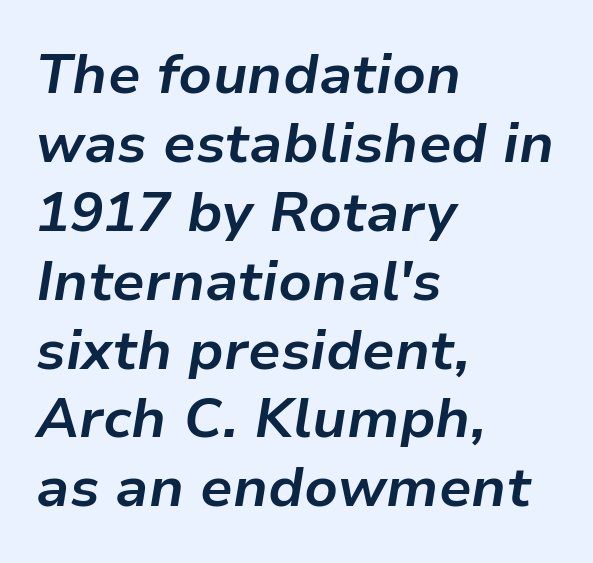
Q: Is the text bold? A: Yes.
Q: Is the text italic (slanted)? A: Yes, it leans right by about 9 degrees.
Q: Is the text underlined? A: No.
Q: How is the paragraph aligned? A: Left-aligned.
Q: Is the spacing between letters normal or unusually wide? A: Normal.
Q: Width (condensed, normal, or wide)? A: Normal.
Q: Stroke contrast? A: Low.
Q: x-height? A: Medium.
Q: Monospaced? A: No.
